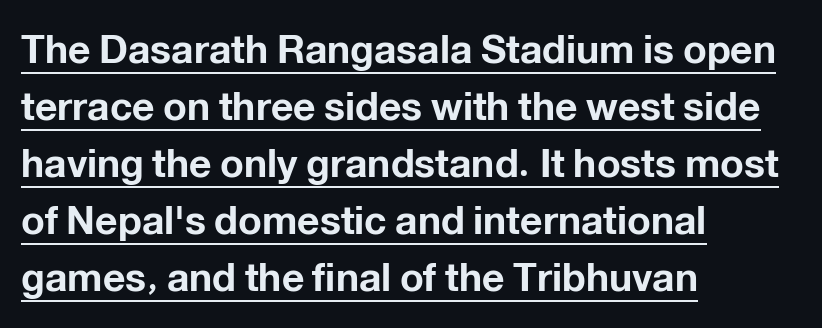
{"serif": "no", "italic": "no", "bold": "yes", "weight": "bold", "width": "normal", "stroke_contrast": "low", "x_height": "medium", "monospaced": "no", "underline": "yes", "align": "left", "line_spacing": "normal", "line_spacing_ratio": 1.46, "letter_spacing": "normal", "letter_spacing_em": 0.0, "glyph_px": 39}
